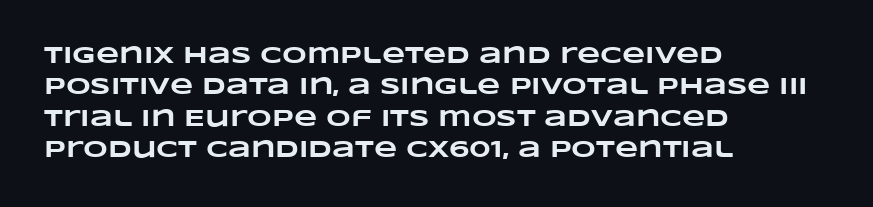
The image shows 24 px bold type; set left-aligned, normal line spacing (1.31x), normal letter spacing, not underlined.
